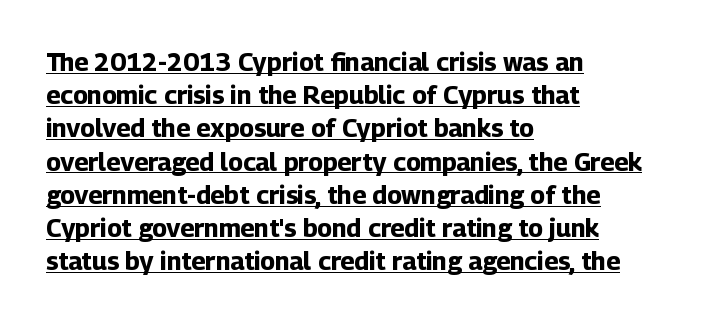
Posture: upright roman. Students, note that the glyphs here touch the page at normal intervals. These lines stack with their left ends in a neat column. The space between consecutive lines is moderate. I'd describe the lettering as bold — thick and assertive. Has an underline been added? It has.
